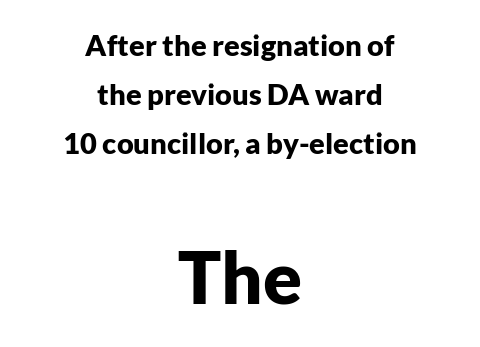
{"serif": "no", "italic": "no", "bold": "yes", "weight": "bold", "width": "normal", "stroke_contrast": "low", "x_height": "medium", "monospaced": "no", "underline": "no", "align": "center", "line_spacing": "normal", "line_spacing_ratio": 1.69, "letter_spacing": "normal", "letter_spacing_em": 0.0, "larger_block": "second", "size_ratio": 2.48, "glyph_px": 72}
